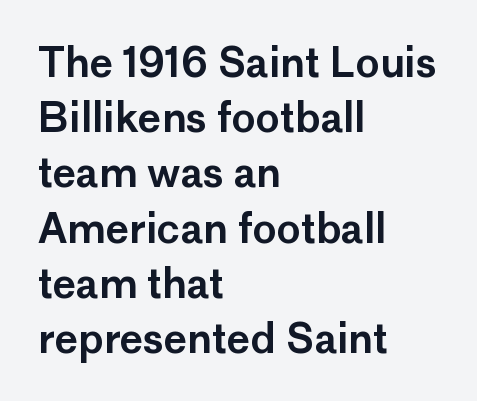
The image shows 40 px sans-serif type, upright; set left-aligned, normal line spacing (1.38x), normal letter spacing, not underlined; low stroke contrast and a medium x-height.
